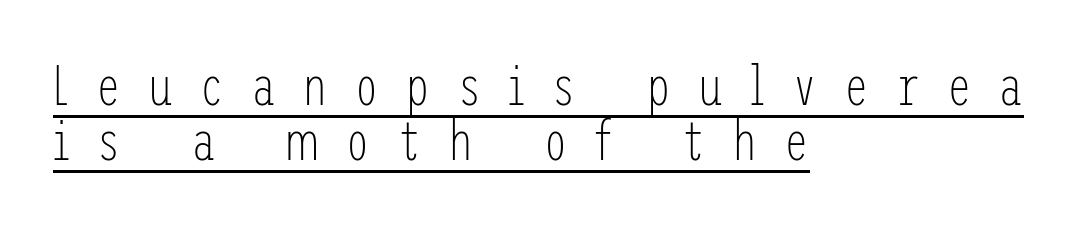
What decoration does the sample have? An underline. To sum up the face: it is a sans, with no serifs. The tracking jumps out immediately: characters are airy and widely separated. Typeset ragged right — the left edge is the straight one. The designer dialed line spacing down below the default.
